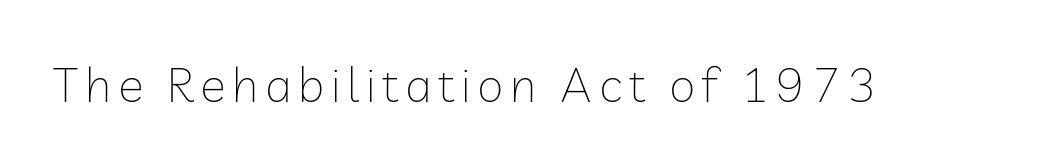
The image shows 48 px thin sans-serif type, upright; set not underlined; low stroke contrast and a medium x-height.
